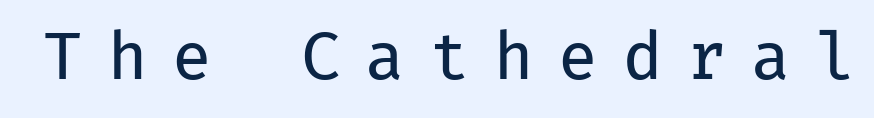
The image shows 64 px regular-weight sans-serif type, upright, monospaced; set unusually wide letter spacing (+0.39 em), not underlined; low stroke contrast and a medium x-height.
